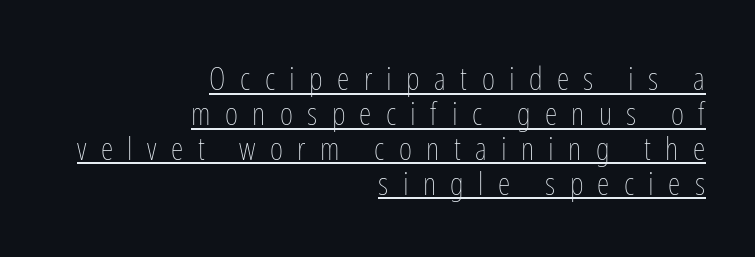
Think of a printed novel: that variable character pitch is what you see here. In CSS terms this would be text-align: right. Compared with undecorated copy, this sample adds a rule below the words. This block would grow much taller if given ordinary leading; it's compressed now.
